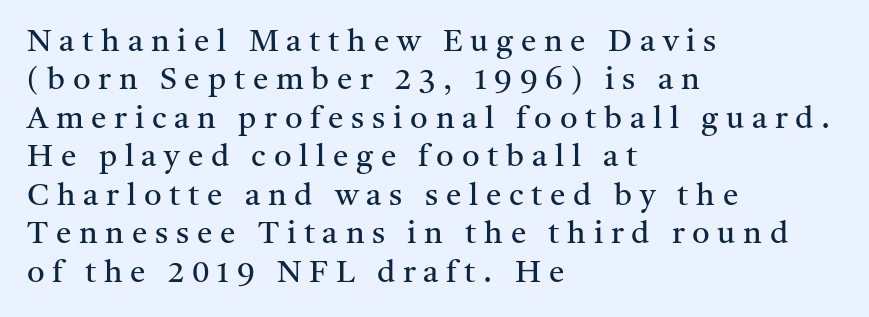
Q: Is the text bold? A: No.
Q: Is the text italic (slanted)? A: No, it is upright.
Q: Is the typeface a serif or a sans-serif typeface? A: Serif.
Q: Is the text underlined? A: No.
Q: How is the paragraph aligned? A: Left-aligned.
Q: Is the spacing between letters normal or unusually wide? A: Unusually wide.
Q: Width (condensed, normal, or wide)? A: Normal.
Q: Stroke contrast? A: Medium.
Q: x-height? A: Medium.
Q: Monospaced? A: No.
